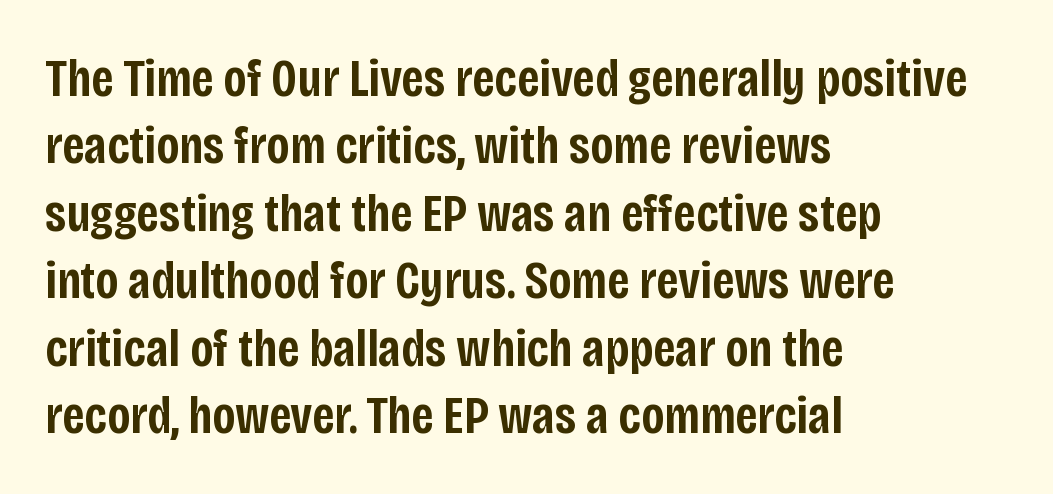
{"serif": "no", "italic": "no", "bold": "semi", "weight": "semibold", "width": "condensed", "stroke_contrast": "low", "x_height": "large", "monospaced": "no", "underline": "no", "align": "left", "line_spacing": "normal", "line_spacing_ratio": 1.25, "letter_spacing": "normal", "letter_spacing_em": 0.0, "glyph_px": 54}
